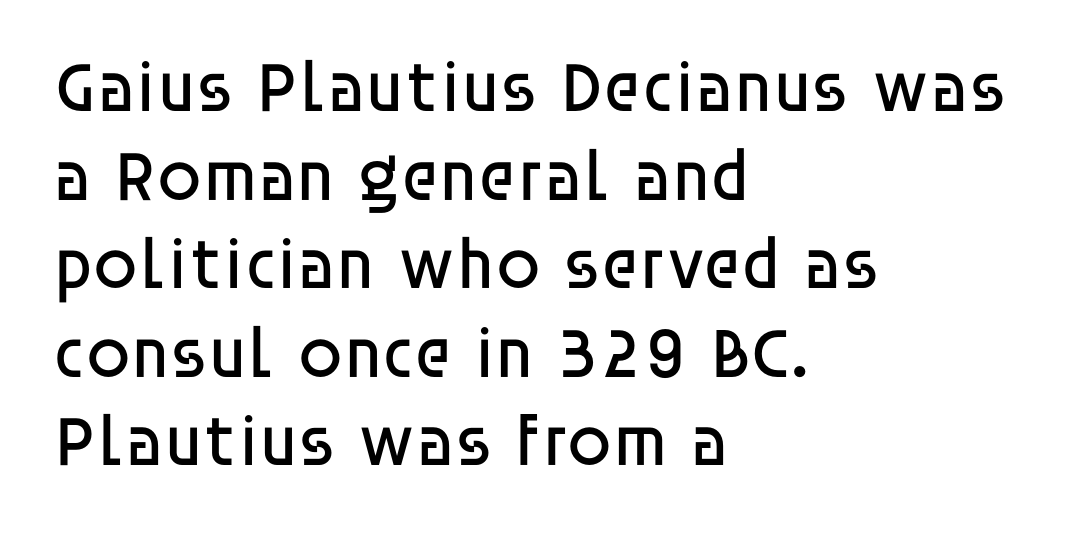
{"serif": "no", "italic": "no", "bold": "no", "weight": "regular", "width": "normal", "stroke_contrast": "low", "x_height": "large", "monospaced": "no", "underline": "no", "align": "left", "line_spacing_ratio": 1.23, "letter_spacing": "normal", "letter_spacing_em": 0.0, "glyph_px": 72}
